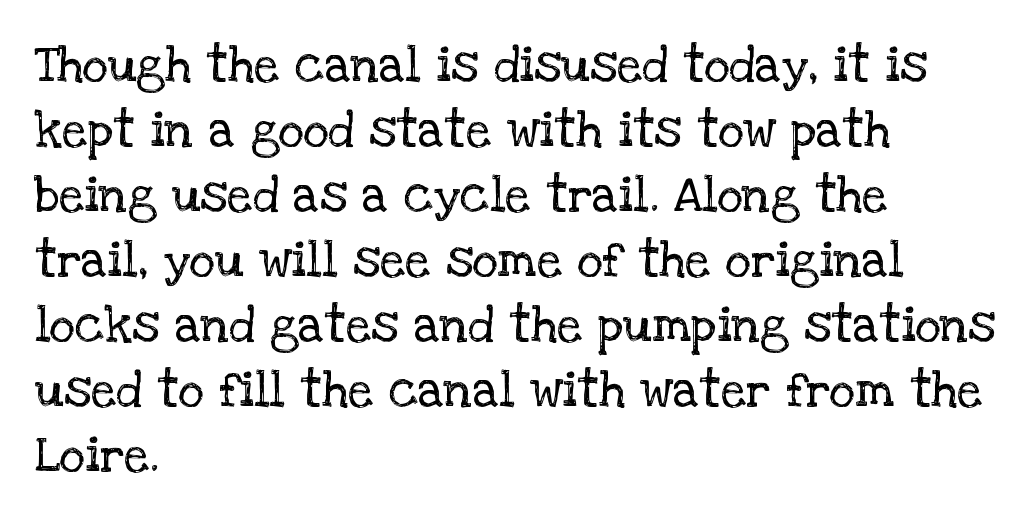
{"serif": "yes", "italic": "no", "bold": "no", "weight": "regular", "width": "normal", "stroke_contrast": "low", "x_height": "large", "monospaced": "no", "underline": "no", "align": "left", "line_spacing": "normal", "line_spacing_ratio": 1.3, "letter_spacing": "normal", "letter_spacing_em": 0.0, "glyph_px": 50}
